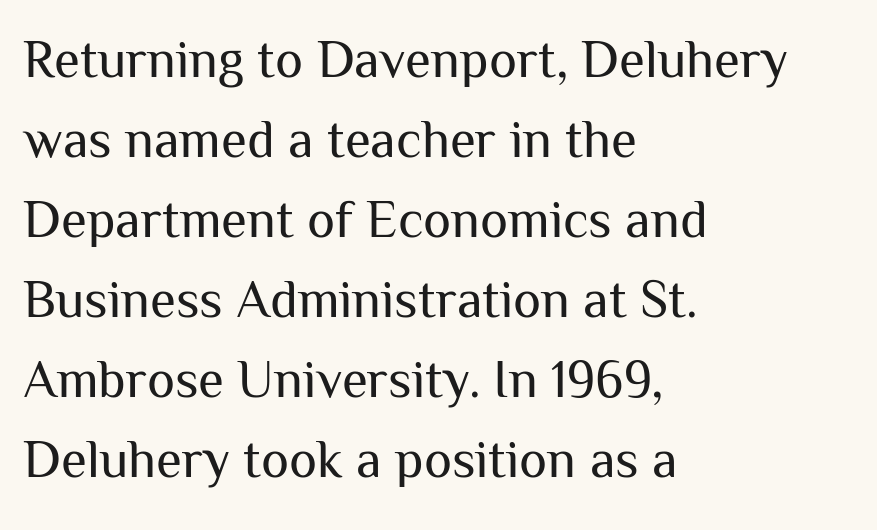
{"serif": "no", "italic": "no", "bold": "no", "weight": "regular", "width": "normal", "stroke_contrast": "medium", "x_height": "medium", "monospaced": "no", "underline": "no", "align": "left", "line_spacing": "normal", "line_spacing_ratio": 1.51, "letter_spacing": "normal", "letter_spacing_em": 0.0, "glyph_px": 53}
